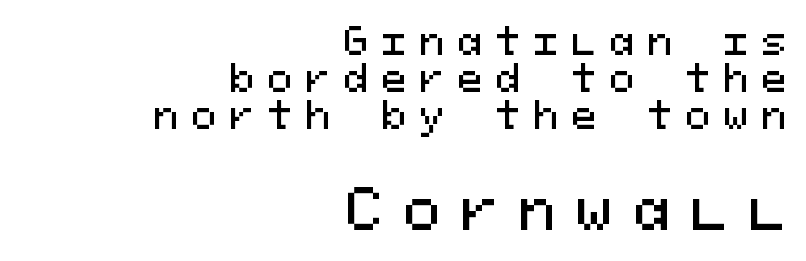
{"serif": "no", "italic": "no", "width": "normal", "stroke_contrast": "medium", "x_height": "medium", "monospaced": "yes", "underline": "no", "align": "right", "line_spacing": "tight", "line_spacing_ratio": 1.0, "letter_spacing": "wide", "letter_spacing_em": 0.36, "larger_block": "second", "size_ratio": 1.51, "glyph_px": 56}
